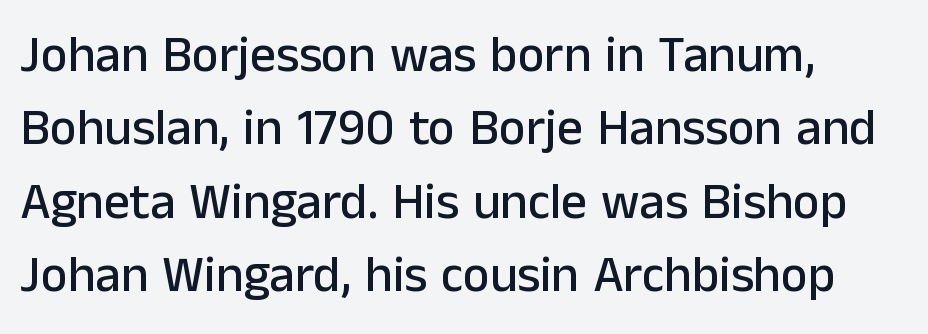
Q: Is the text italic (slanted)? A: No, it is upright.
Q: Is the typeface a serif or a sans-serif typeface? A: Sans-serif.
Q: Is the text underlined? A: No.
Q: How is the paragraph aligned? A: Left-aligned.
Q: Is the spacing between letters normal or unusually wide? A: Normal.
Q: Is the spacing between lines tight, normal or loose? A: Normal.
Q: Width (condensed, normal, or wide)? A: Normal.
Q: Stroke contrast? A: Low.
Q: x-height? A: Medium.
Q: Monospaced? A: No.
